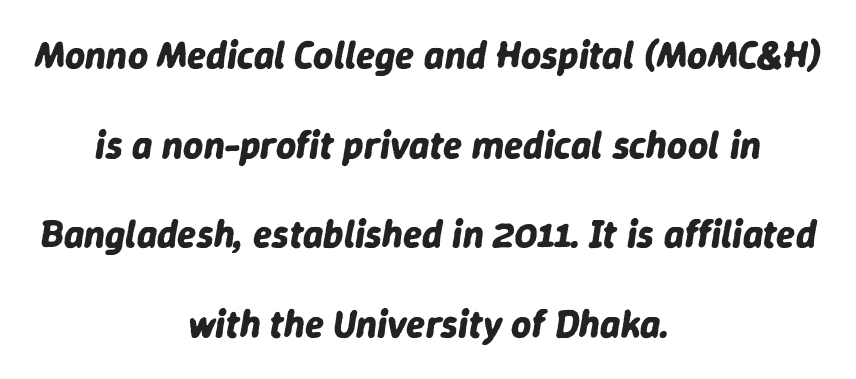
The image shows 39 px bold type, italic (leaning right); set centered, loose line spacing (2.3x), normal letter spacing, not underlined; low stroke contrast and a medium x-height.
